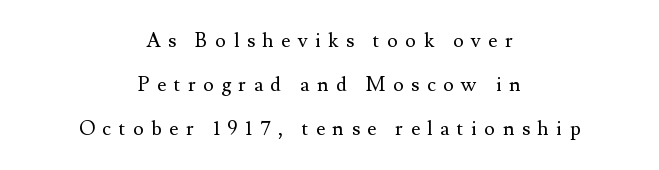
{"italic": "no", "bold": "no", "underline": "no", "align": "center", "line_spacing": "loose", "line_spacing_ratio": 2.21, "letter_spacing": "wide", "letter_spacing_em": 0.38, "glyph_px": 20}
